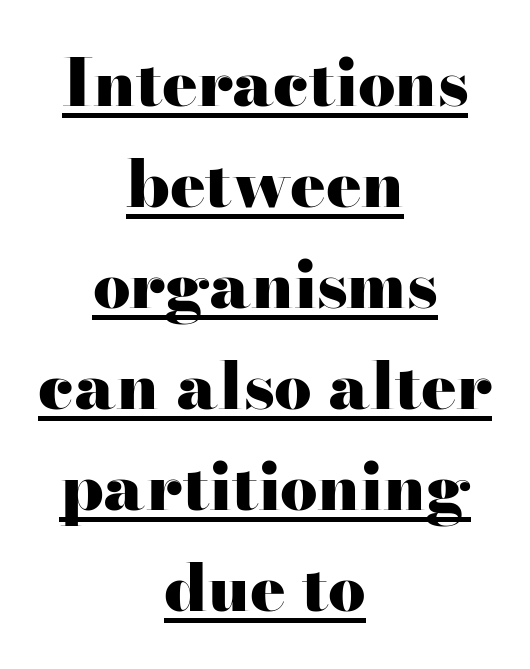
Q: Is the text bold? A: Yes.
Q: Is the text italic (slanted)? A: No, it is upright.
Q: Is the typeface a serif or a sans-serif typeface? A: Serif.
Q: Is the text underlined? A: Yes.
Q: How is the paragraph aligned? A: Centered.
Q: Is the spacing between letters normal or unusually wide? A: Normal.
Q: Is the spacing between lines tight, normal or loose? A: Normal.
Q: Width (condensed, normal, or wide)? A: Wide.
Q: Stroke contrast? A: High.
Q: x-height? A: Small.
Q: Monospaced? A: No.
